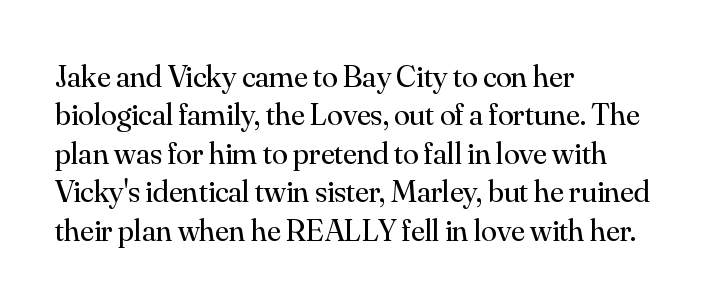
The image shows 32 px regular-weight serif type, upright; set left-aligned, line spacing 1.2x, normal letter spacing, not underlined; medium stroke contrast and a small x-height.
